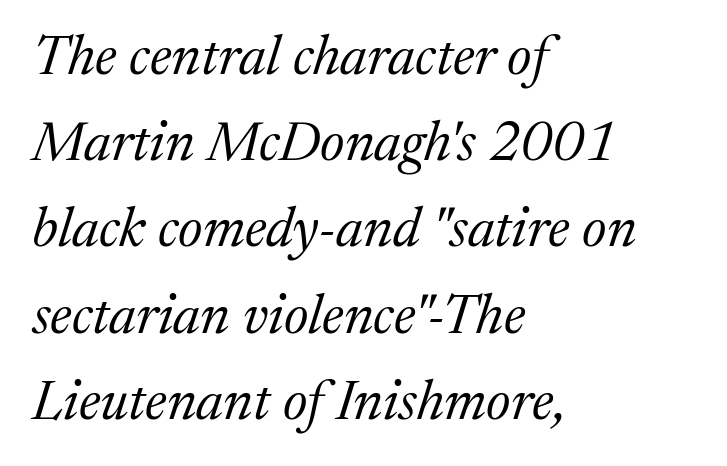
Unlike a clean sans, this face finishes its strokes with serifs. Anything drawn beneath the words? Only blank space. These lines were composed using italics. Visually the block forms a straight wall on the left and a jagged coastline on the right. Is the stroke heavy? The answer is a plain regular-or-lighter. These lines keep a tight, regular rhythm from letter to letter.
